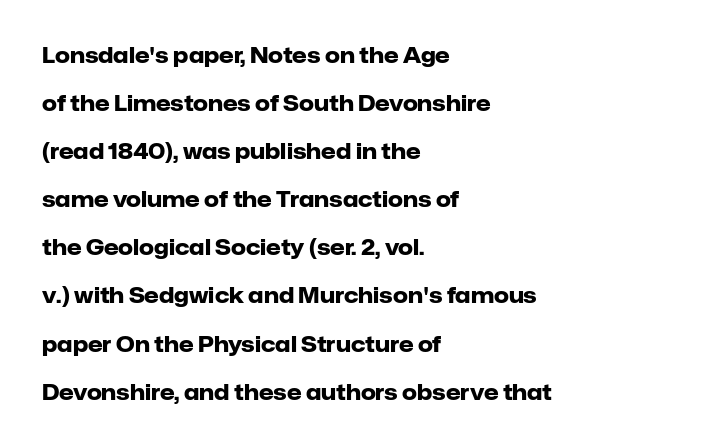
Q: Is the text bold? A: Yes.
Q: Is the text italic (slanted)? A: No, it is upright.
Q: Is the text underlined? A: No.
Q: How is the paragraph aligned? A: Left-aligned.
Q: Is the spacing between letters normal or unusually wide? A: Normal.
Q: Is the spacing between lines tight, normal or loose? A: Loose.
